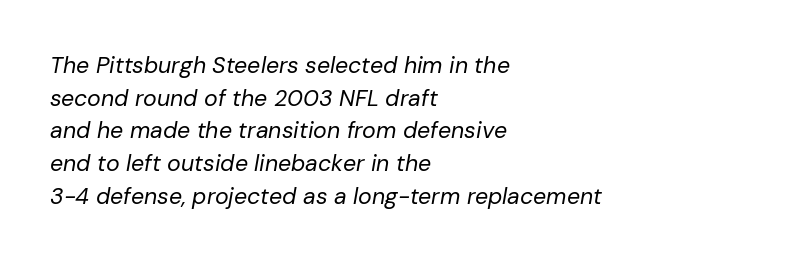
The image shows 23 px text type, italic (leaning right); set left-aligned, normal line spacing (1.42x), normal letter spacing, not underlined.
